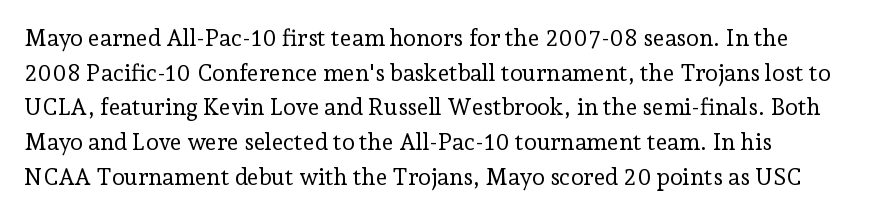
Q: Is the text bold? A: No.
Q: Is the text italic (slanted)? A: No, it is upright.
Q: Is the text underlined? A: No.
Q: How is the paragraph aligned? A: Left-aligned.
Q: Is the spacing between letters normal or unusually wide? A: Normal.
Q: Is the spacing between lines tight, normal or loose? A: Normal.
